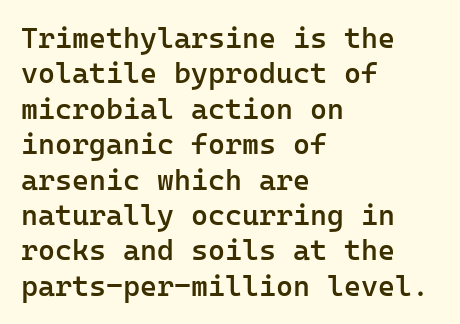
{"serif": "no", "italic": "no", "bold": "semi", "weight": "semibold", "width": "normal", "stroke_contrast": "low", "x_height": "medium", "monospaced": "yes", "underline": "no", "align": "left", "line_spacing_ratio": 1.22, "letter_spacing": "normal", "letter_spacing_em": 0.0, "glyph_px": 29}
